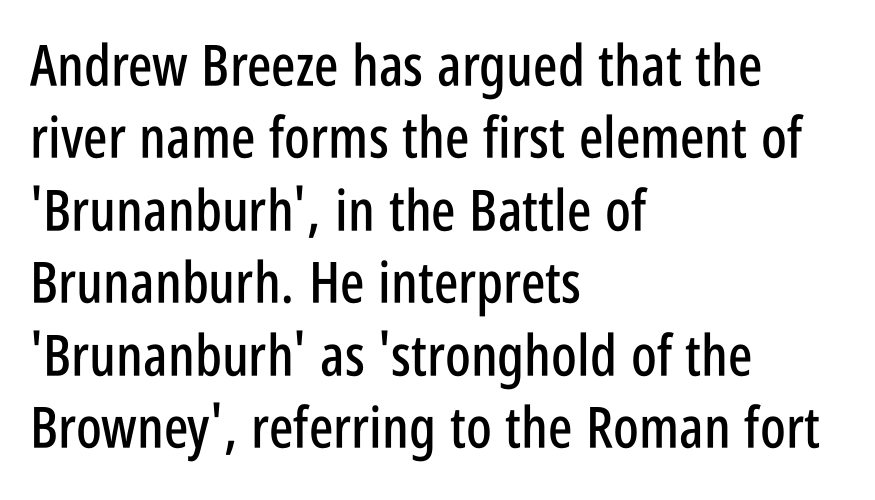
Q: Is the text italic (slanted)? A: No, it is upright.
Q: Is the typeface a serif or a sans-serif typeface? A: Sans-serif.
Q: Is the text underlined? A: No.
Q: How is the paragraph aligned? A: Left-aligned.
Q: Is the spacing between letters normal or unusually wide? A: Normal.
Q: Is the spacing between lines tight, normal or loose? A: Normal.
Q: Width (condensed, normal, or wide)? A: Condensed.
Q: Stroke contrast? A: Low.
Q: x-height? A: Large.
Q: Monospaced? A: No.
